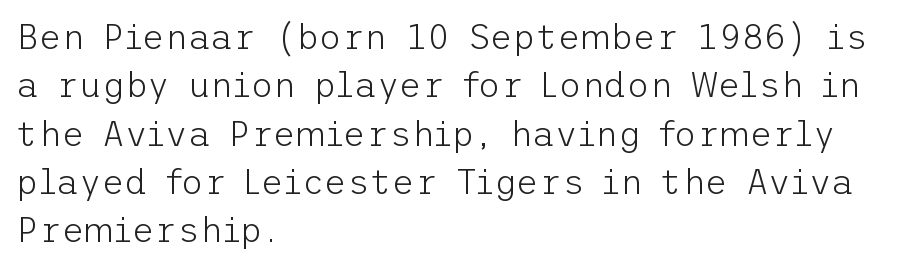
{"serif": "no", "italic": "no", "bold": "no", "weight": "light", "width": "normal", "stroke_contrast": "low", "x_height": "medium", "underline": "no", "align": "left", "line_spacing": "normal", "line_spacing_ratio": 1.38, "letter_spacing": "normal", "letter_spacing_em": 0.0, "glyph_px": 35}
